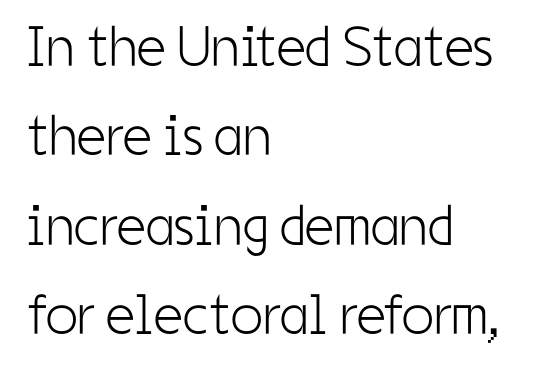
Q: Is the text bold? A: No.
Q: Is the text italic (slanted)? A: No, it is upright.
Q: Is the typeface a serif or a sans-serif typeface? A: Sans-serif.
Q: Is the text underlined? A: No.
Q: How is the paragraph aligned? A: Left-aligned.
Q: Is the spacing between letters normal or unusually wide? A: Normal.
Q: Is the spacing between lines tight, normal or loose? A: Normal.
Q: Width (condensed, normal, or wide)? A: Condensed.
Q: Stroke contrast? A: Low.
Q: x-height? A: Medium.
Q: Monospaced? A: No.
